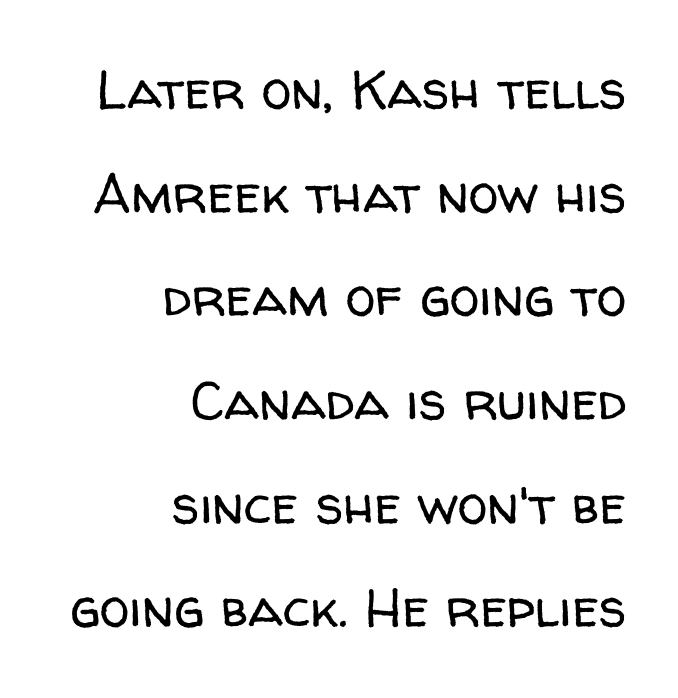
The image shows 54 px regular-weight sans-serif type, upright; set right-aligned, loose line spacing (1.92x), normal letter spacing, not underlined; low stroke contrast and a medium x-height.
